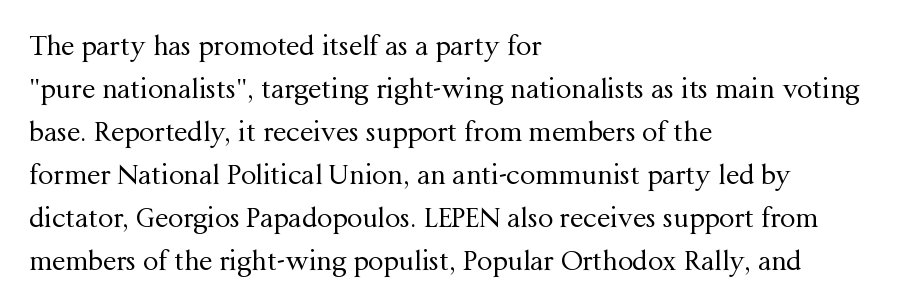
{"italic": "no", "bold": "no", "underline": "no", "align": "left", "line_spacing": "normal", "line_spacing_ratio": 1.59, "letter_spacing": "normal", "letter_spacing_em": 0.0, "glyph_px": 27}
